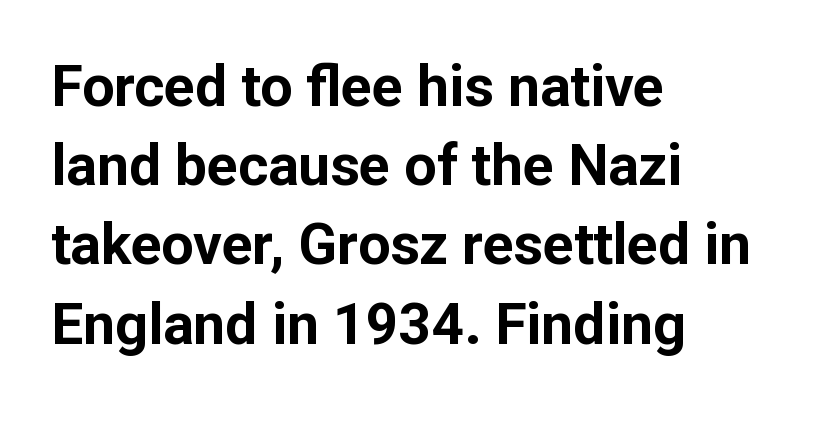
Q: Is the text bold? A: Yes.
Q: Is the text italic (slanted)? A: No, it is upright.
Q: Is the typeface a serif or a sans-serif typeface? A: Sans-serif.
Q: Is the text underlined? A: No.
Q: How is the paragraph aligned? A: Left-aligned.
Q: Is the spacing between letters normal or unusually wide? A: Normal.
Q: Is the spacing between lines tight, normal or loose? A: Normal.
Q: Width (condensed, normal, or wide)? A: Normal.
Q: Stroke contrast? A: Low.
Q: x-height? A: Medium.
Q: Monospaced? A: No.
